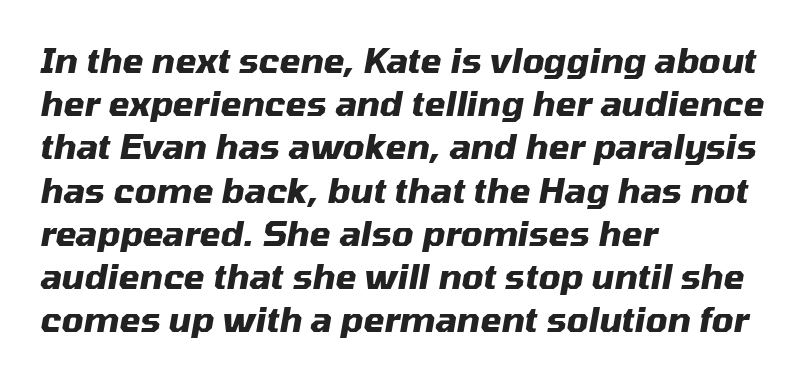
Q: Is the text bold? A: Yes.
Q: Is the text italic (slanted)? A: Yes, it leans right by about 10 degrees.
Q: Is the text underlined? A: No.
Q: How is the paragraph aligned? A: Left-aligned.
Q: Is the spacing between letters normal or unusually wide? A: Normal.
Q: Is the spacing between lines tight, normal or loose? A: Normal.
Q: Width (condensed, normal, or wide)? A: Normal.
Q: Stroke contrast? A: Medium.
Q: x-height? A: Medium.
Q: Monospaced? A: No.
